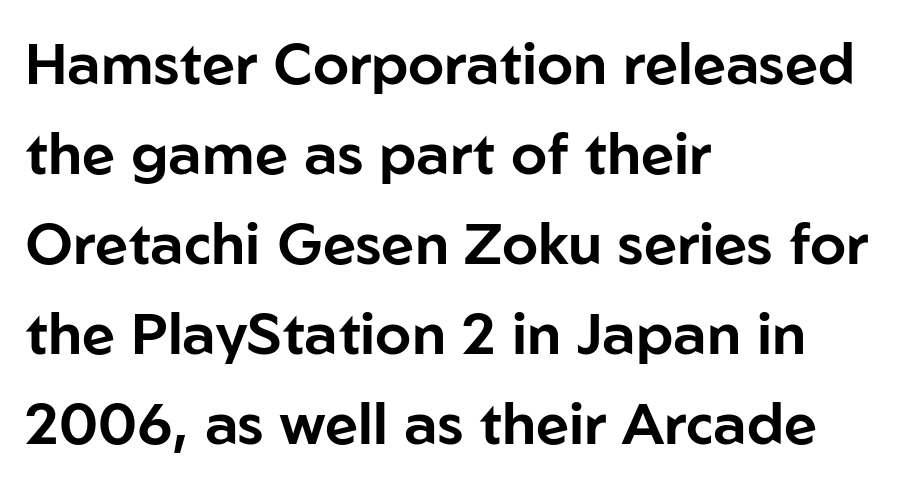
The image shows 58 px sans-serif type, upright; set left-aligned, normal line spacing (1.55x), normal letter spacing, not underlined; low stroke contrast and a medium x-height.
